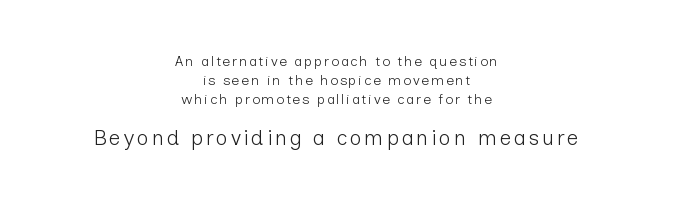
The image shows 21 px text type, upright; set centered, normal line spacing (1.34x), not underlined; the second (bottom) block is 1.5x larger.
